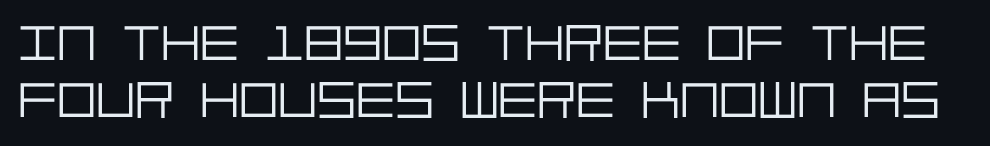
Q: Is the text bold? A: No.
Q: Is the text italic (slanted)? A: No, it is upright.
Q: Is the typeface a serif or a sans-serif typeface? A: Sans-serif.
Q: Is the text underlined? A: No.
Q: Is the spacing between letters normal or unusually wide? A: Normal.
Q: Is the spacing between lines tight, normal or loose? A: Tight.
Q: Width (condensed, normal, or wide)? A: Normal.
Q: Stroke contrast? A: Low.
Q: x-height? A: Large.
